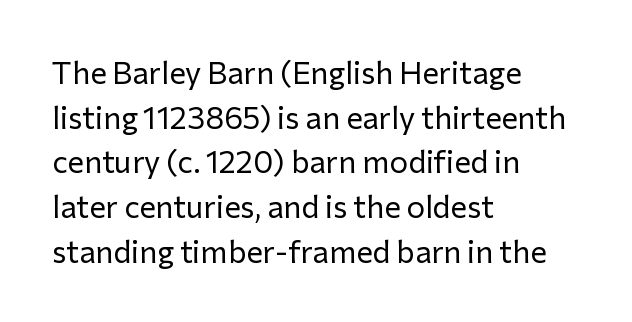
{"serif": "no", "italic": "no", "bold": "no", "weight": "regular", "width": "normal", "stroke_contrast": "low", "x_height": "medium", "monospaced": "no", "underline": "no", "align": "left", "line_spacing": "normal", "line_spacing_ratio": 1.44, "letter_spacing": "normal", "letter_spacing_em": 0.0, "glyph_px": 31}
